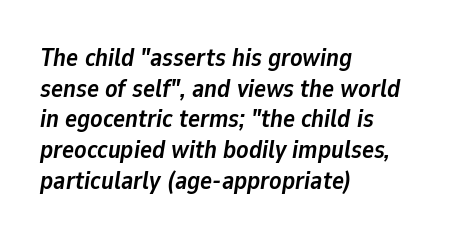
{"italic": "yes", "lean": "right", "slant_degrees": 9, "bold": "yes", "underline": "no", "align": "left", "line_spacing_ratio": 1.23, "letter_spacing": "normal", "letter_spacing_em": 0.0, "glyph_px": 25}
